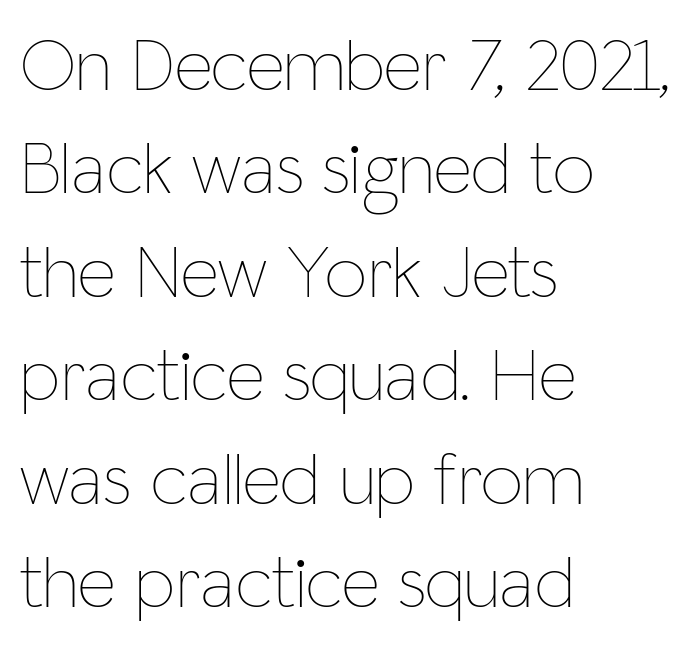
Q: Is the text bold? A: No.
Q: Is the text italic (slanted)? A: No, it is upright.
Q: Is the text underlined? A: No.
Q: How is the paragraph aligned? A: Left-aligned.
Q: Is the spacing between letters normal or unusually wide? A: Normal.
Q: Is the spacing between lines tight, normal or loose? A: Normal.
Q: Width (condensed, normal, or wide)? A: Condensed.
Q: Stroke contrast? A: Low.
Q: x-height? A: Medium.
Q: Monospaced? A: No.
